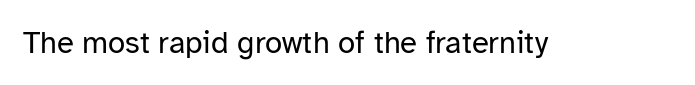
{"serif": "no", "italic": "no", "bold": "no", "weight": "regular", "width": "normal", "stroke_contrast": "low", "x_height": "medium", "monospaced": "no", "underline": "no", "letter_spacing": "normal", "letter_spacing_em": 0.0, "glyph_px": 31}
